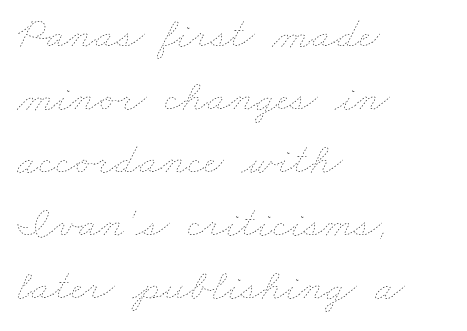
Q: Is the text bold? A: No.
Q: Is the text underlined? A: No.
Q: How is the paragraph aligned? A: Left-aligned.
Q: Is the spacing between letters normal or unusually wide? A: Normal.
Q: Is the spacing between lines tight, normal or loose? A: Normal.
Q: Width (condensed, normal, or wide)? A: Wide.
Q: Stroke contrast? A: Low.
Q: x-height? A: Small.
Q: Monospaced? A: No.
